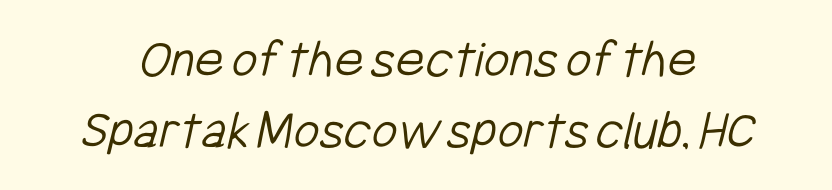
{"serif": "no", "bold": "no", "weight": "light", "width": "condensed", "stroke_contrast": "low", "x_height": "medium", "monospaced": "no", "underline": "no", "line_spacing": "normal", "line_spacing_ratio": 1.26, "letter_spacing": "normal", "letter_spacing_em": 0.0, "glyph_px": 56}
